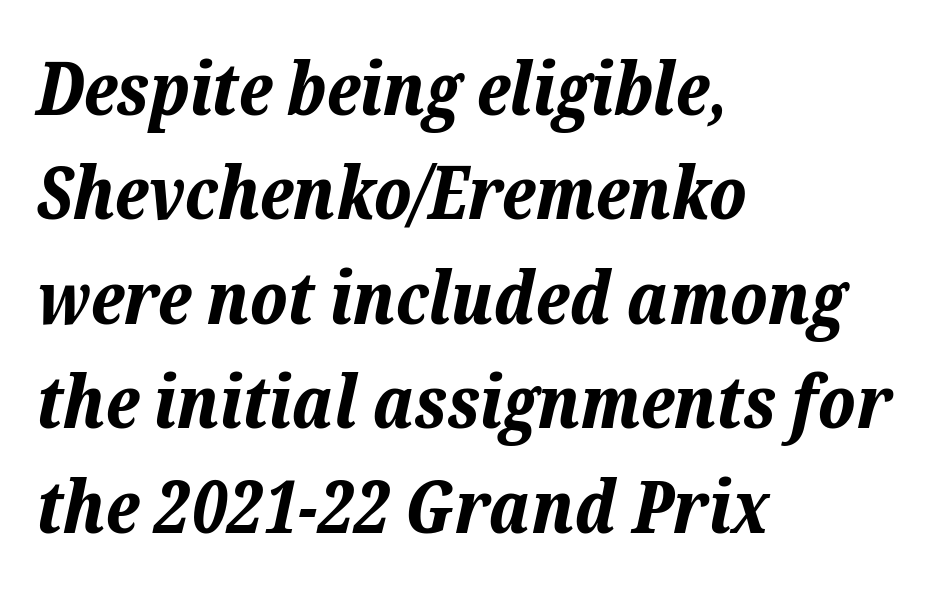
Each row of text sits above clean, open space. When letters slant like this, we call the style italic. The ragged edge is on the right, which tells us the setting is flush left. Each letter keeps its own natural width here, so spacing adapts to shape.
